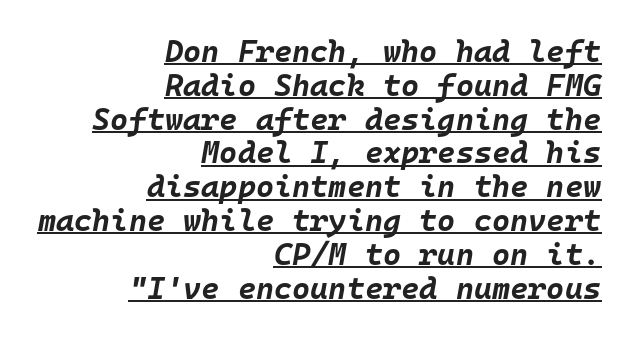
Q: Is the text bold? A: Yes.
Q: Is the text italic (slanted)? A: Yes, it leans right by about 10 degrees.
Q: Is the text underlined? A: Yes.
Q: How is the paragraph aligned? A: Right-aligned.
Q: Is the spacing between letters normal or unusually wide? A: Normal.
Q: Is the spacing between lines tight, normal or loose? A: Tight.
Q: Width (condensed, normal, or wide)? A: Normal.
Q: Stroke contrast? A: Low.
Q: x-height? A: Large.
Q: Monospaced? A: Yes.
